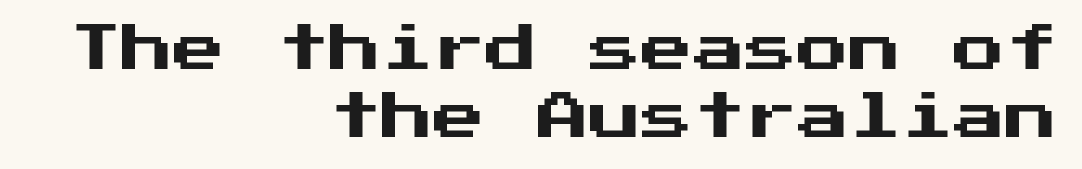
{"serif": "no", "italic": "no", "width": "normal", "stroke_contrast": "medium", "x_height": "medium", "underline": "no", "align": "right", "line_spacing": "normal", "line_spacing_ratio": 1.31, "letter_spacing": "normal", "letter_spacing_em": 0.0, "glyph_px": 52}
